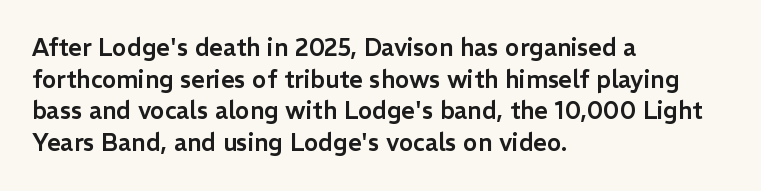
The image shows 24 px text type, upright; set left-aligned, normal line spacing (1.32x), normal letter spacing, not underlined.
